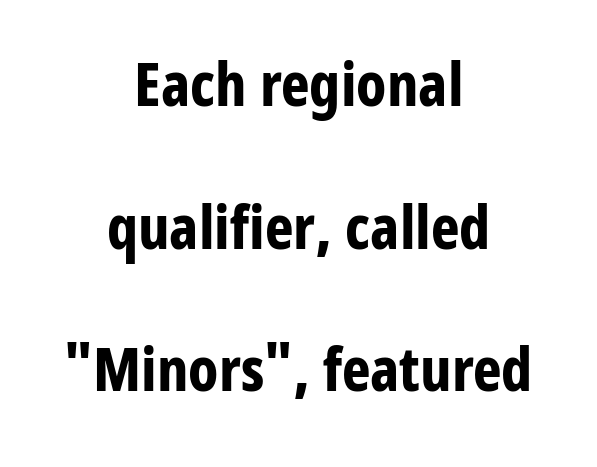
{"serif": "no", "italic": "no", "bold": "yes", "weight": "bold", "width": "condensed", "stroke_contrast": "low", "x_height": "medium", "monospaced": "no", "underline": "no", "align": "center", "line_spacing": "loose", "line_spacing_ratio": 2.34, "letter_spacing": "normal", "letter_spacing_em": 0.0, "glyph_px": 61}
